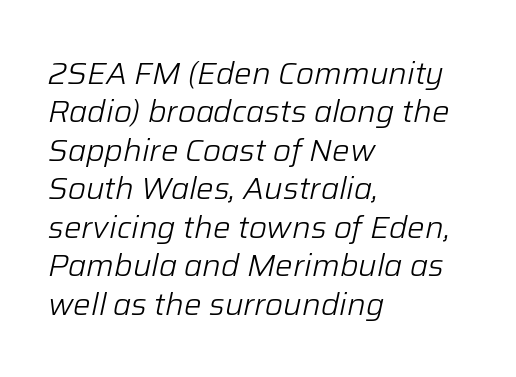
Q: Is the text bold? A: No.
Q: Is the text italic (slanted)? A: Yes, it leans right by about 12 degrees.
Q: Is the text underlined? A: No.
Q: How is the paragraph aligned? A: Left-aligned.
Q: Is the spacing between letters normal or unusually wide? A: Normal.
Q: Width (condensed, normal, or wide)? A: Normal.
Q: Stroke contrast? A: Low.
Q: x-height? A: Medium.
Q: Monospaced? A: No.
